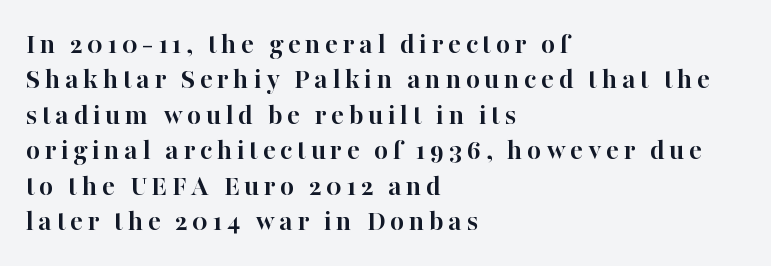
The image shows 30 px semibold serif type, upright; set left-aligned, line spacing 1.18x, not underlined; high stroke contrast and a medium x-height.
